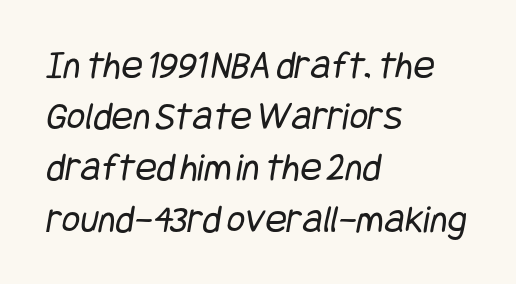
The image shows 40 px regular-weight, condensed sans-serif type; set left-aligned, normal line spacing (1.28x), normal letter spacing, not underlined; low stroke contrast and a large x-height.
